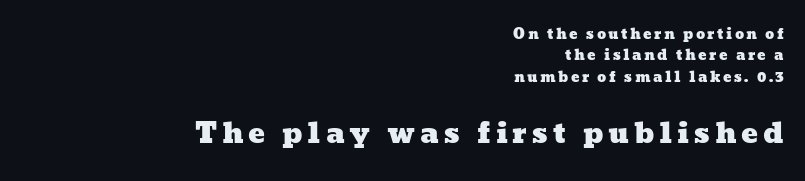
{"width": "wide", "stroke_contrast": "low", "x_height": "medium", "monospaced": "no", "underline": "no", "align": "right", "line_spacing": "normal", "line_spacing_ratio": 1.53, "larger_block": "second", "size_ratio": 2.0, "glyph_px": 28}
